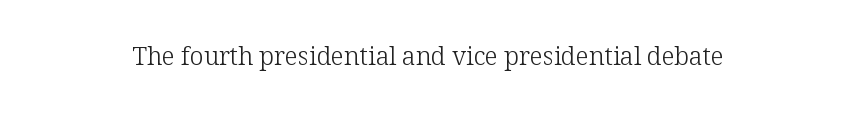
The rendering keeps characters at their native spacing. The font sits on the lighter half of the weight spectrum, regular included. Quick note: underline off. Is there any slant? The stems are plumb.
